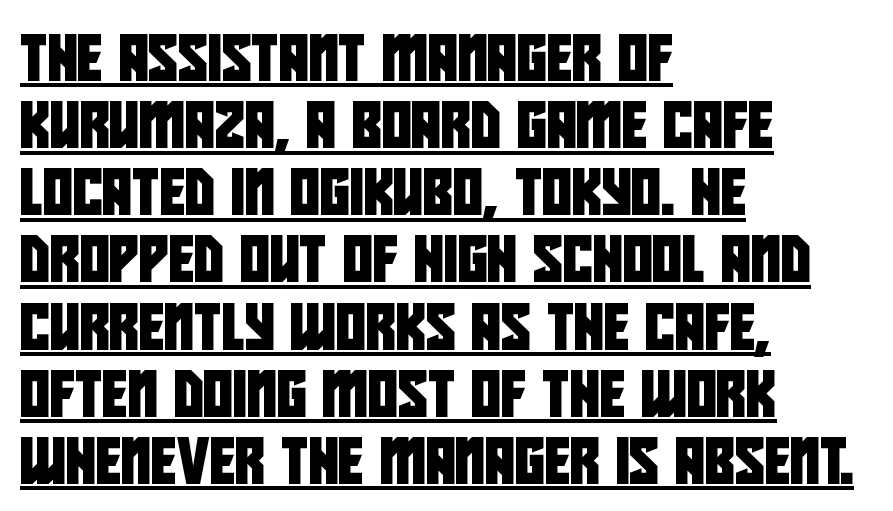
{"serif": "no", "width": "condensed", "stroke_contrast": "low", "x_height": "large", "monospaced": "no", "underline": "yes", "align": "left", "line_spacing": "normal", "line_spacing_ratio": 1.46, "letter_spacing": "normal", "letter_spacing_em": 0.0, "glyph_px": 46}
